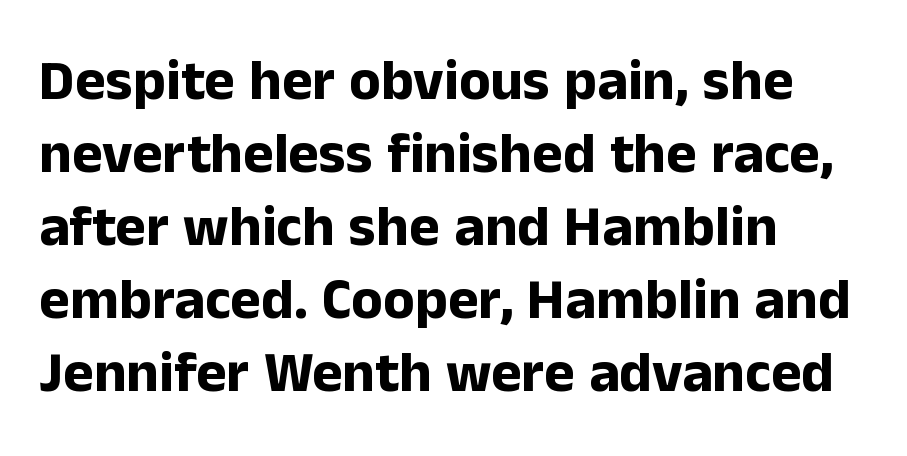
The image shows 58 px bold sans-serif type, upright; set left-aligned, normal line spacing (1.26x), normal letter spacing, not underlined; low stroke contrast and a medium x-height.
